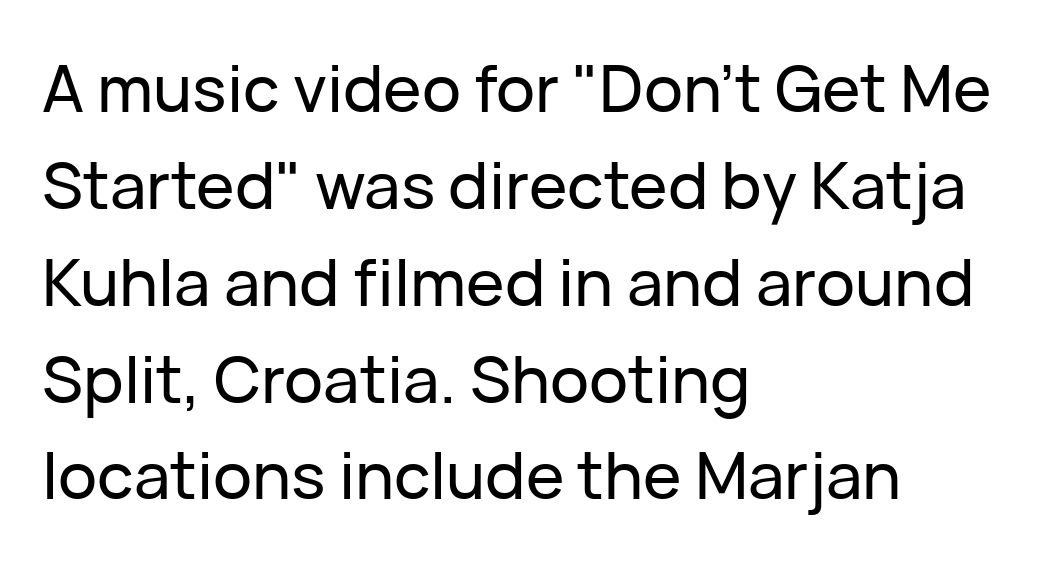
Q: Is the text italic (slanted)? A: No, it is upright.
Q: Is the typeface a serif or a sans-serif typeface? A: Sans-serif.
Q: Is the text underlined? A: No.
Q: How is the paragraph aligned? A: Left-aligned.
Q: Is the spacing between letters normal or unusually wide? A: Normal.
Q: Is the spacing between lines tight, normal or loose? A: Normal.
Q: Width (condensed, normal, or wide)? A: Normal.
Q: Stroke contrast? A: Low.
Q: x-height? A: Medium.
Q: Monospaced? A: No.
